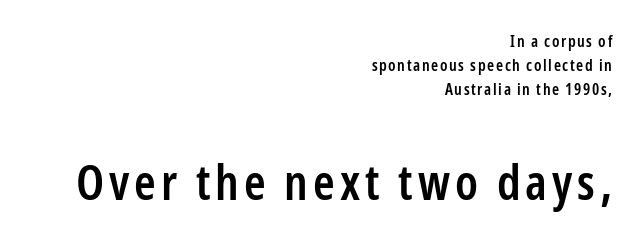
{"serif": "no", "italic": "no", "bold": "semi", "weight": "semibold", "width": "condensed", "stroke_contrast": "low", "x_height": "medium", "monospaced": "no", "underline": "no", "align": "right", "line_spacing": "normal", "line_spacing_ratio": 1.49, "larger_block": "second", "size_ratio": 3.06, "glyph_px": 49}
